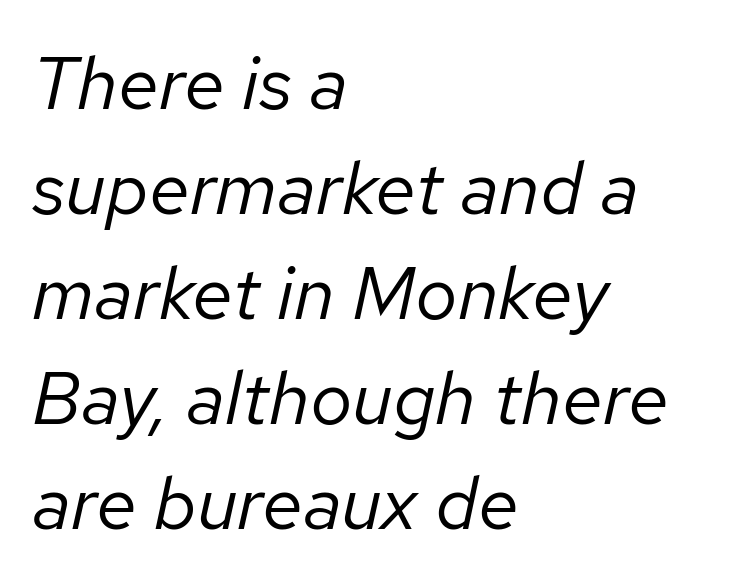
The image shows 75 px regular-weight type, italic (leaning right); set left-aligned, normal line spacing (1.4x), normal letter spacing, not underlined; low stroke contrast and a medium x-height.
